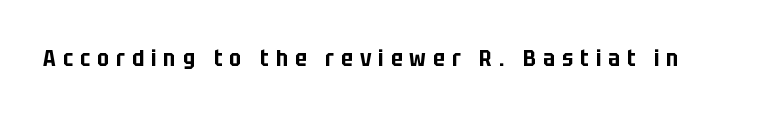
{"italic": "no", "underline": "no", "letter_spacing": "wide", "letter_spacing_em": 0.31, "glyph_px": 23}
